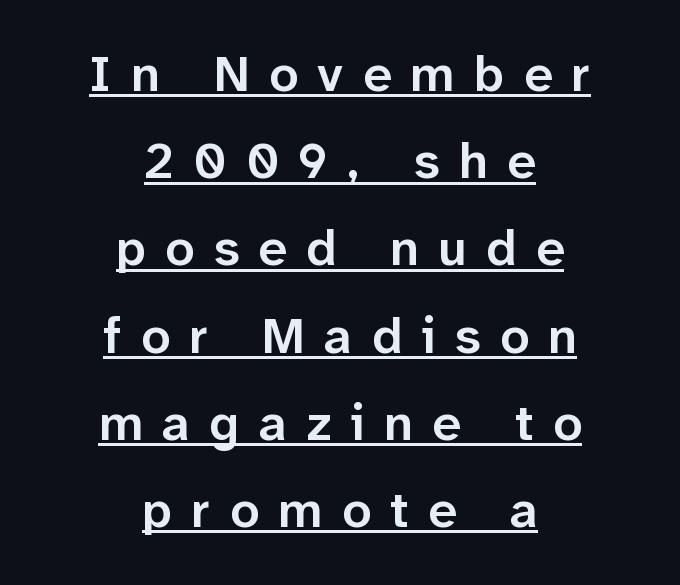
Q: Is the text bold? A: Semi-bold.
Q: Is the text italic (slanted)? A: No, it is upright.
Q: Is the typeface a serif or a sans-serif typeface? A: Sans-serif.
Q: Is the text underlined? A: Yes.
Q: How is the paragraph aligned? A: Centered.
Q: Is the spacing between letters normal or unusually wide? A: Unusually wide.
Q: Width (condensed, normal, or wide)? A: Normal.
Q: Stroke contrast? A: Low.
Q: x-height? A: Medium.
Q: Monospaced? A: No.
